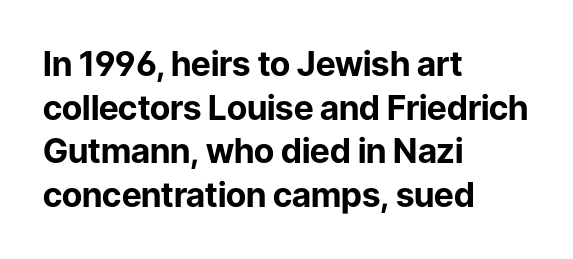
The image shows 34 px bold sans-serif type, upright; set left-aligned, normal line spacing (1.28x), normal letter spacing, not underlined; low stroke contrast and a medium x-height.
